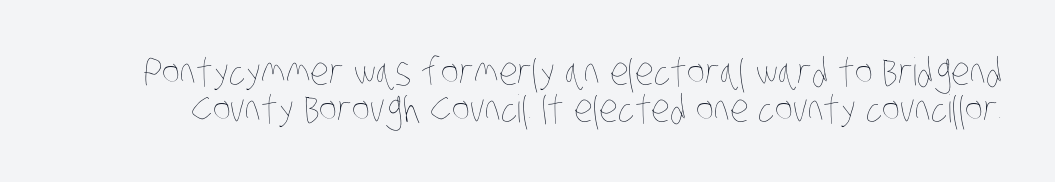
Q: Is the text bold? A: No.
Q: Is the text underlined? A: No.
Q: Is the spacing between letters normal or unusually wide? A: Normal.
Q: Is the spacing between lines tight, normal or loose? A: Tight.
Q: Width (condensed, normal, or wide)? A: Condensed.
Q: Stroke contrast? A: Low.
Q: x-height? A: Large.
Q: Monospaced? A: No.
